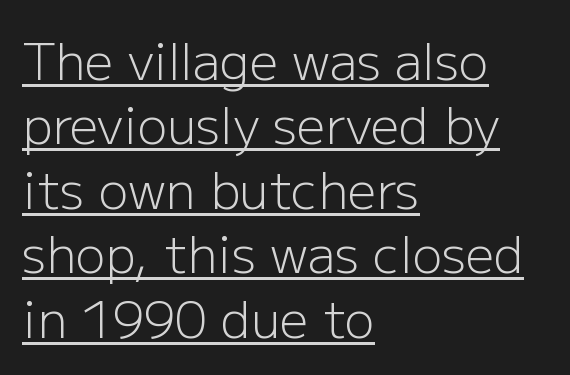
The image shows 50 px light sans-serif type, upright; set left-aligned, normal line spacing (1.29x), normal letter spacing, underlined; low stroke contrast and a medium x-height.
